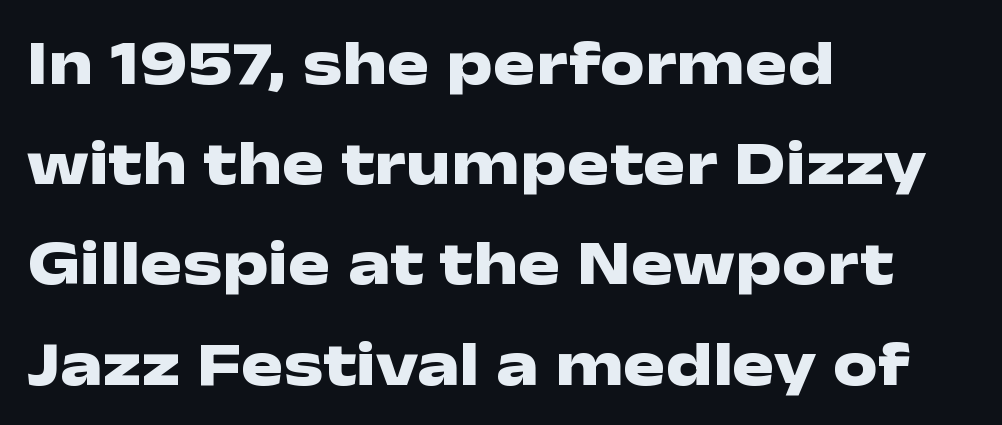
The image shows 63 px heavy, wide sans-serif type, upright; set left-aligned, normal line spacing (1.59x), normal letter spacing, not underlined; low stroke contrast and a medium x-height.
